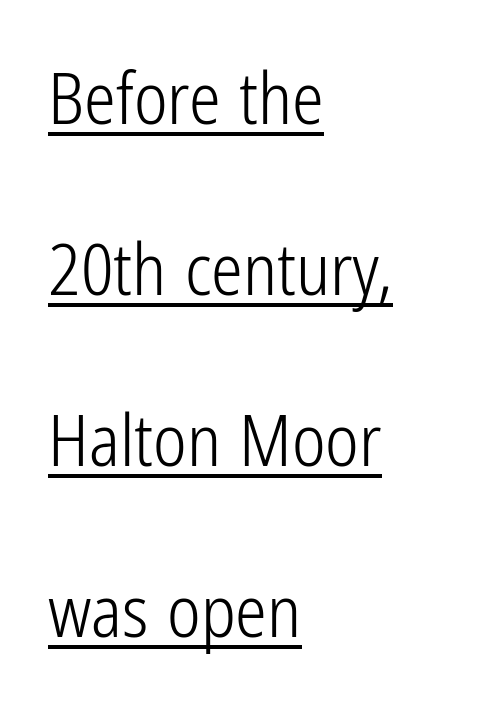
The image shows 71 px light, condensed sans-serif type, upright; set left-aligned, loose line spacing (2.41x), normal letter spacing, underlined; low stroke contrast and a medium x-height.
